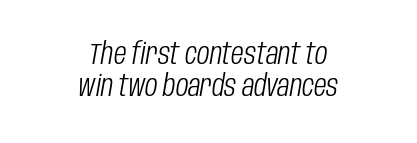
{"italic": "yes", "lean": "right", "slant_degrees": 10, "bold": "no", "weight": "light", "width": "condensed", "stroke_contrast": "low", "x_height": "large", "monospaced": "no", "underline": "no", "align": "center", "line_spacing": "tight", "line_spacing_ratio": 1.09, "letter_spacing": "normal", "letter_spacing_em": 0.0, "glyph_px": 29}
